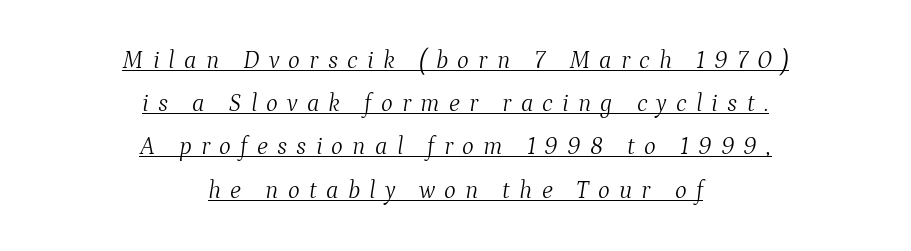
Q: Is the text bold? A: No.
Q: Is the text italic (slanted)? A: Yes, it leans right by about 9 degrees.
Q: Is the text underlined? A: Yes.
Q: How is the paragraph aligned? A: Centered.
Q: Is the spacing between letters normal or unusually wide? A: Unusually wide.
